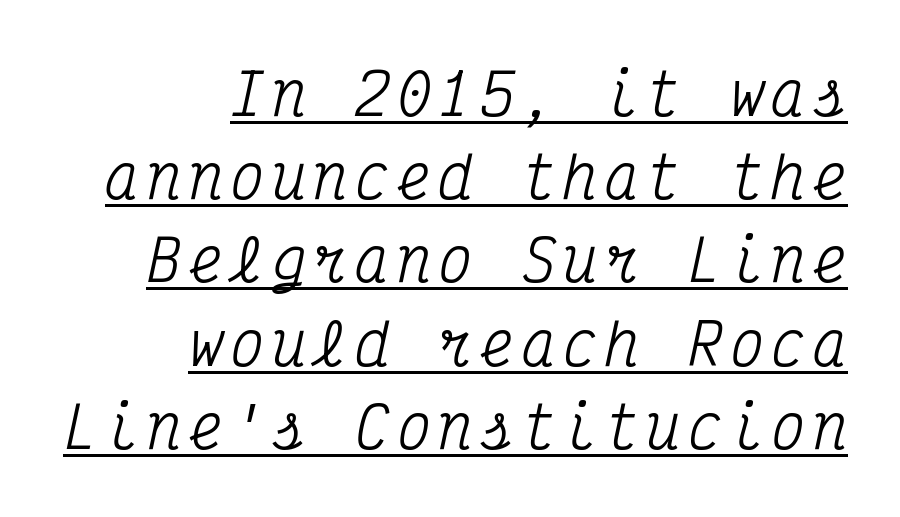
Q: Is the text italic (slanted)? A: Yes, it leans right by about 12 degrees.
Q: Is the typeface a serif or a sans-serif typeface? A: Serif.
Q: Is the text underlined? A: Yes.
Q: How is the paragraph aligned? A: Right-aligned.
Q: Is the spacing between lines tight, normal or loose? A: Normal.
Q: Width (condensed, normal, or wide)? A: Condensed.
Q: Stroke contrast? A: Medium.
Q: x-height? A: Medium.
Q: Monospaced? A: Yes.
